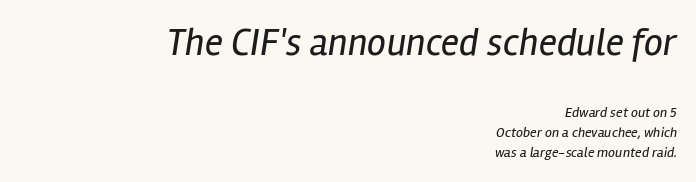
The image shows 38 px regular-weight, condensed type, italic (leaning right); set right-aligned, normal line spacing (1.44x), normal letter spacing, not underlined; the first (top) block is 2.71x larger; low stroke contrast and a medium x-height.
